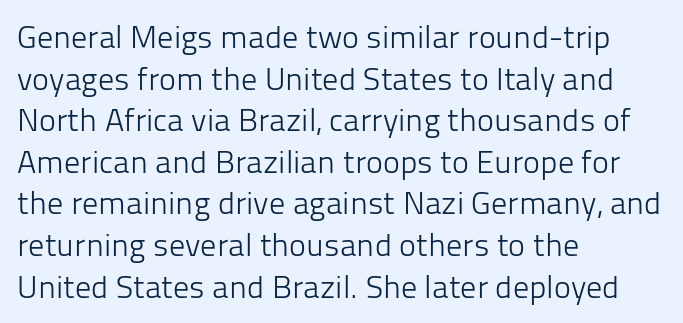
The image shows 32 px light sans-serif type, upright; set left-aligned, normal line spacing (1.3x), normal letter spacing, not underlined; low stroke contrast and a medium x-height.
